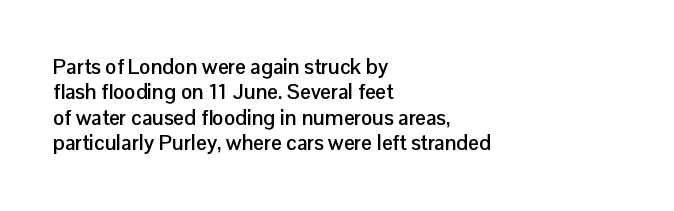
Q: Is the text bold? A: Yes.
Q: Is the text italic (slanted)? A: No, it is upright.
Q: Is the text underlined? A: No.
Q: How is the paragraph aligned? A: Left-aligned.
Q: Is the spacing between letters normal or unusually wide? A: Normal.
